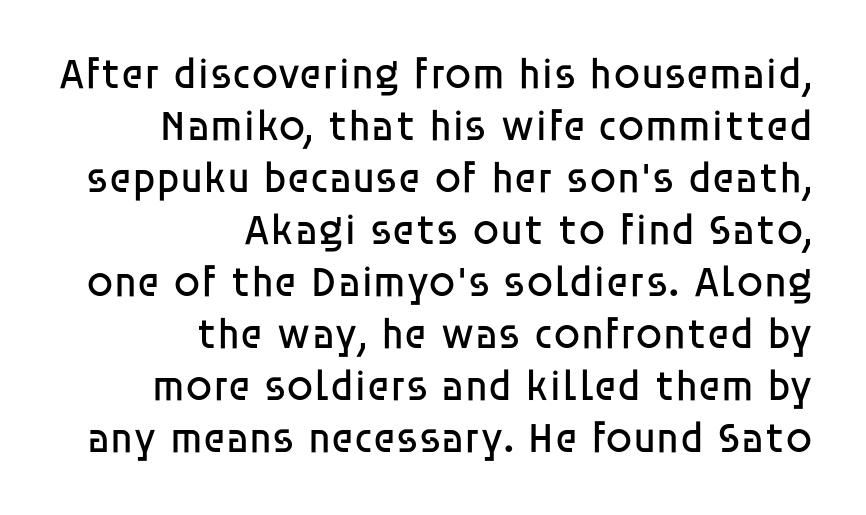
Underlining? Definitely not there. The type sits square on the baseline with zero lean. Note the varied advance widths — an 'i' is clearly narrower than an 'm'. Nothing unusual about the tracking: characters are spaced as the font intends.
